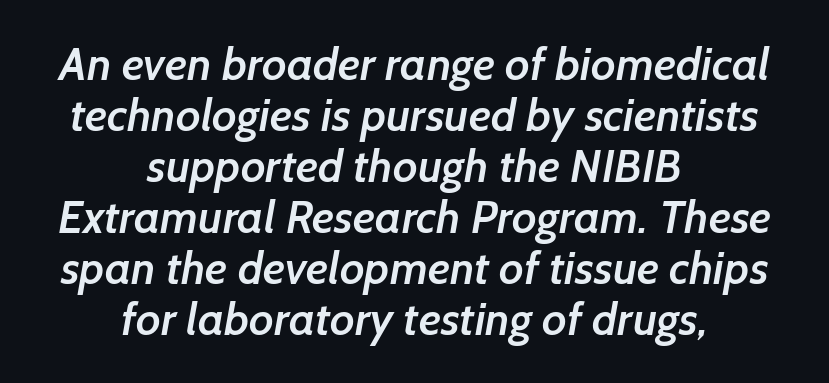
The image shows 46 px semibold sans-serif type; set centered, tight line spacing (1.11x), normal letter spacing, not underlined; low stroke contrast and a medium x-height.
